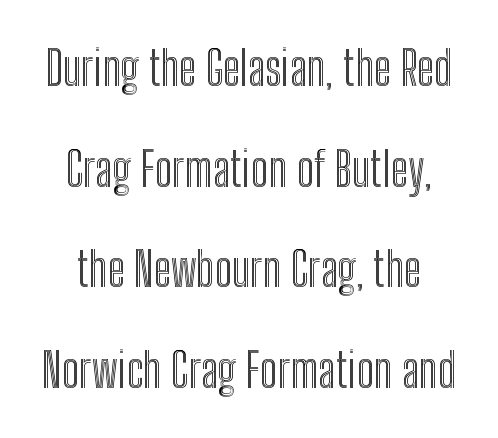
The foot of each line stays bare and open. Quick note: interline space is abundant. If you drew a line through each stem, it would be perfectly vertical. Standard letterfit; no display-style spreading of the glyphs. Spacing verdict: proportional, widths tailored to each character.
